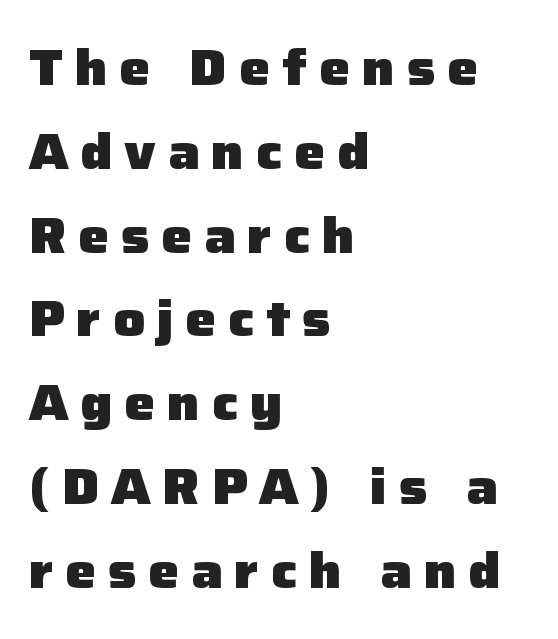
Notice how the stems are strictly vertical — no italics here. Underline: absent. A typesetter would call this proportional, since set widths differ per character. The passage shown has open, widely tracked lettering throughout. Stroke terminals: plain, sans-serif. The strokes are fattened all the way to bold.
